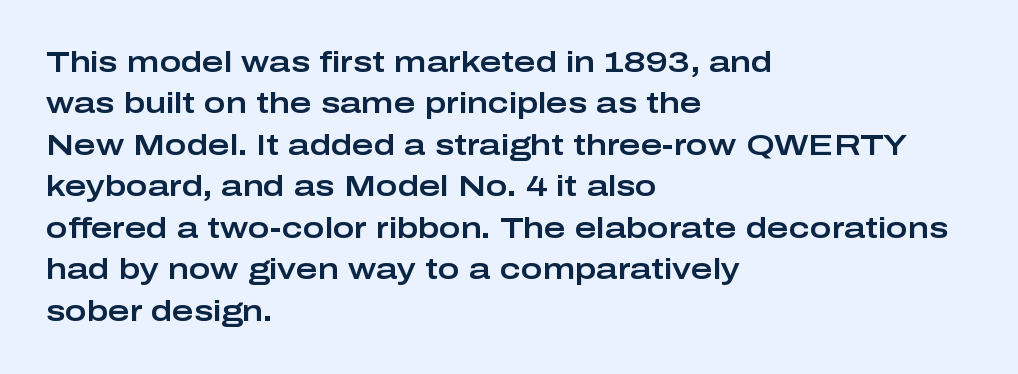
{"serif": "no", "italic": "no", "width": "wide", "stroke_contrast": "low", "x_height": "medium", "monospaced": "no", "underline": "no", "align": "left", "line_spacing": "normal", "line_spacing_ratio": 1.43, "letter_spacing": "normal", "letter_spacing_em": 0.0, "glyph_px": 29}
